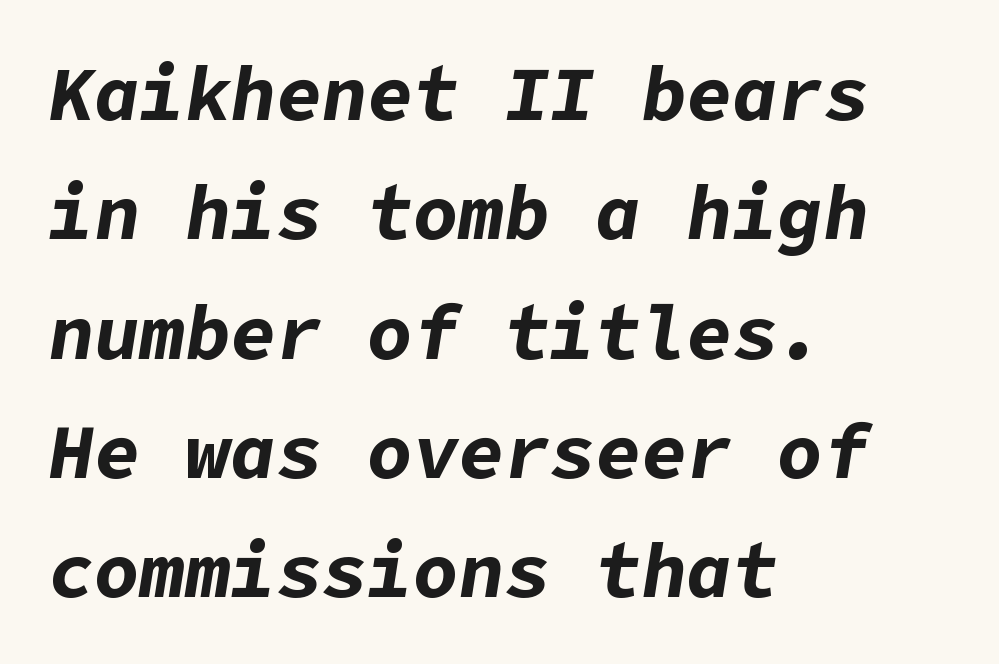
Quick note: italic. Is the letter spacing exaggerated? No — it looks like the ordinary default. In terms of leading, this rendering sits right in the middle. Anything drawn beneath the words? Only blank space. A full-strength bold gives these letters their thick strokes.
